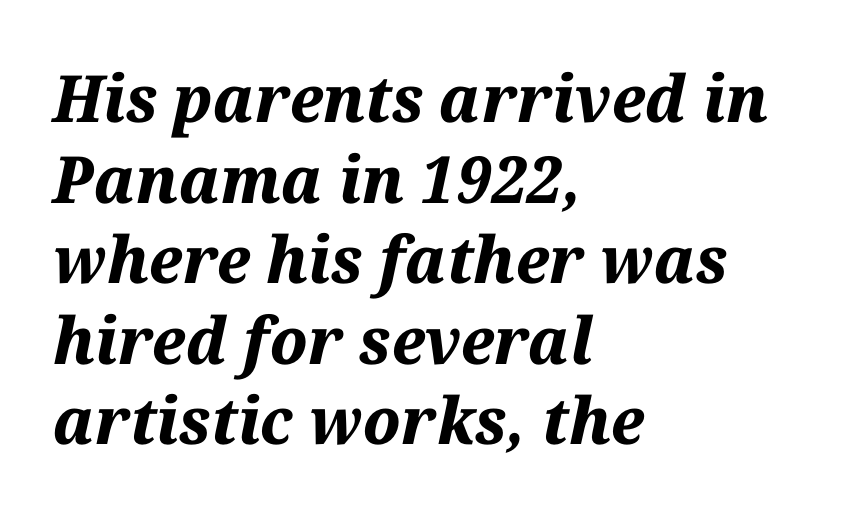
The image shows 65 px bold type, italic (leaning right); set left-aligned, line spacing 1.24x, normal letter spacing, not underlined; medium stroke contrast and a medium x-height.
